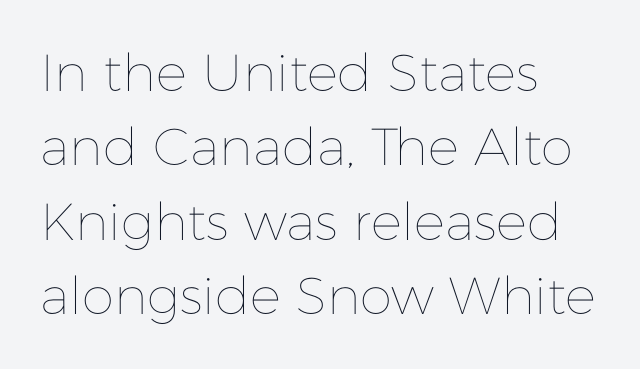
Q: Is the text bold? A: No.
Q: Is the text italic (slanted)? A: No, it is upright.
Q: Is the text underlined? A: No.
Q: How is the paragraph aligned? A: Left-aligned.
Q: Is the spacing between letters normal or unusually wide? A: Normal.
Q: Is the spacing between lines tight, normal or loose? A: Normal.
Q: Width (condensed, normal, or wide)? A: Normal.
Q: Stroke contrast? A: Low.
Q: x-height? A: Medium.
Q: Monospaced? A: No.
